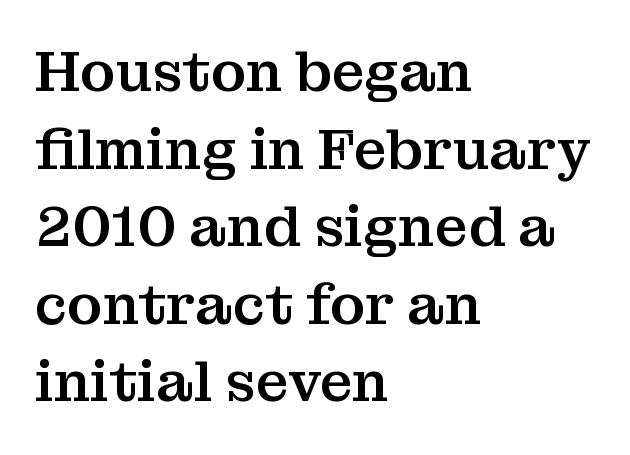
Leftover space on each line is placed entirely after the last word. Type style note: has serifs. Each word holds together tightly as a unit, with standard inter-letter gaps. Every character sits straight up, as roman type does. Evenly set lines give the paragraph a standard silhouette.
